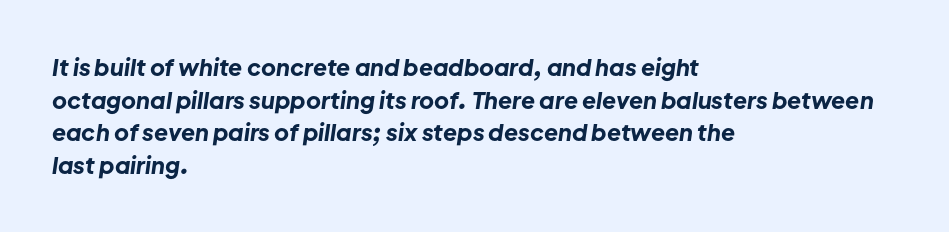
{"italic": "yes", "lean": "right", "slant_degrees": 8, "bold": "yes", "underline": "no", "align": "left", "line_spacing": "normal", "line_spacing_ratio": 1.42, "letter_spacing": "normal", "letter_spacing_em": 0.0, "glyph_px": 23}
